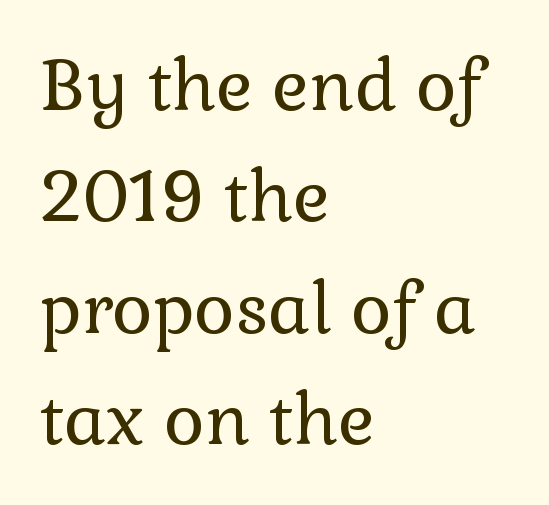
The passage is arranged the way most books set body copy — flush left. Stroke terminals: seriffed. Proportional: the letters do not fall into vertical columns. The weight would be labelled regular, book, light, or lighter still. Anything drawn beneath the words? Only blank space. Rows of type keep a routine distance in the vertical direction.
